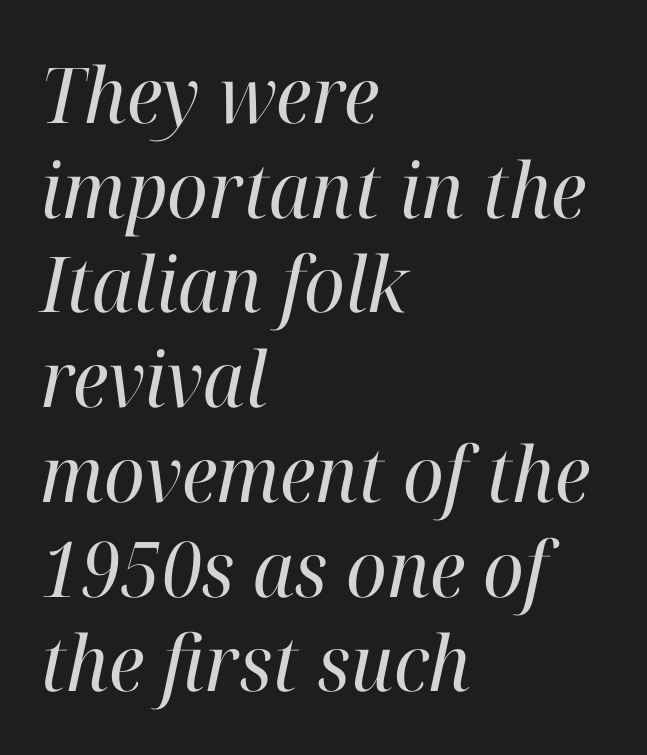
{"serif": "yes", "italic": "yes", "lean": "right", "slant_degrees": 12, "bold": "no", "weight": "regular", "width": "normal", "stroke_contrast": "high", "x_height": "medium", "monospaced": "no", "underline": "no", "align": "left", "line_spacing_ratio": 1.23, "letter_spacing": "normal", "letter_spacing_em": 0.0, "glyph_px": 77}
